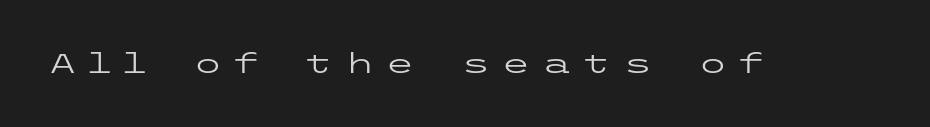
Q: Is the text bold? A: No.
Q: Is the text italic (slanted)? A: No, it is upright.
Q: Is the text underlined? A: No.
Q: Is the spacing between letters normal or unusually wide? A: Unusually wide.
